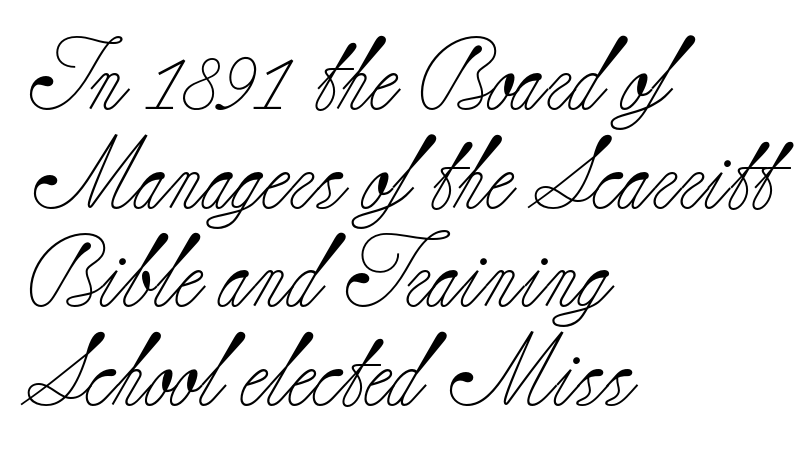
The specimen omits any rule beneath the text block's lines. Nothing unusual about the tracking: characters are spaced as the font intends. Typeset ragged right — the left edge is the straight one. Is this a sans? No — the strokes have serifs.
